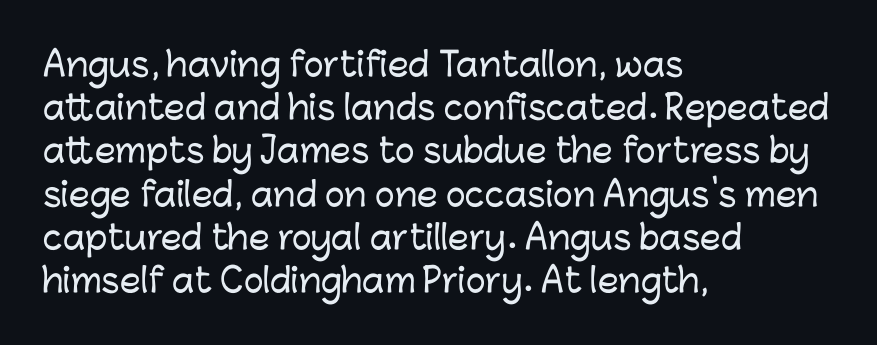
Q: Is the text italic (slanted)? A: No, it is upright.
Q: Is the typeface a serif or a sans-serif typeface? A: Sans-serif.
Q: Is the text underlined? A: No.
Q: How is the paragraph aligned? A: Left-aligned.
Q: Is the spacing between letters normal or unusually wide? A: Normal.
Q: Is the spacing between lines tight, normal or loose? A: Normal.
Q: Width (condensed, normal, or wide)? A: Normal.
Q: Stroke contrast? A: Low.
Q: x-height? A: Medium.
Q: Monospaced? A: No.
